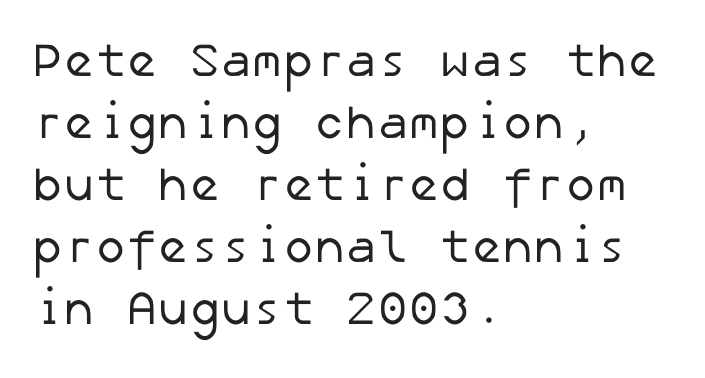
The image shows 47 px regular-weight sans-serif type; set left-aligned, normal line spacing (1.32x), normal letter spacing, not underlined; low stroke contrast and a medium x-height.
